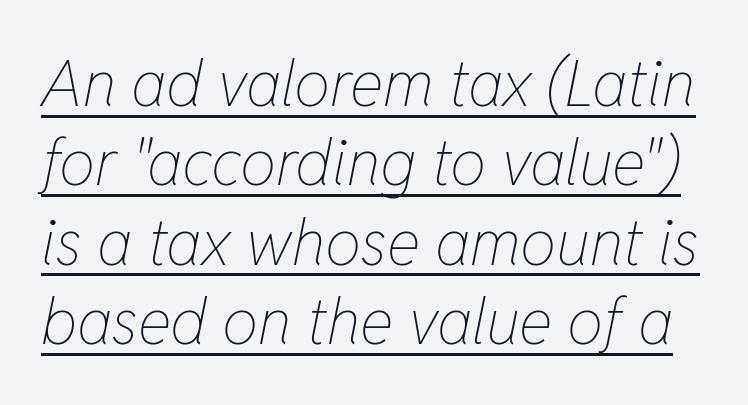
Q: Is the text bold? A: No.
Q: Is the text italic (slanted)? A: Yes, it leans right by about 11 degrees.
Q: Is the text underlined? A: Yes.
Q: Is the spacing between letters normal or unusually wide? A: Normal.
Q: Width (condensed, normal, or wide)? A: Condensed.
Q: Stroke contrast? A: Low.
Q: x-height? A: Medium.
Q: Monospaced? A: No.
